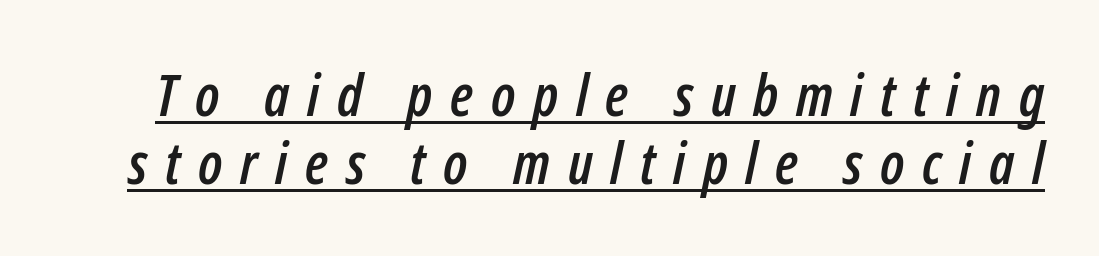
Character widths vary here, with narrow letters taking less room than wide ones. The axis of the letterforms is tilted away from vertical. Each line of the rendering has a horizontal stroke beneath the glyphs. Caption: expanded tracking, letters set apart.
